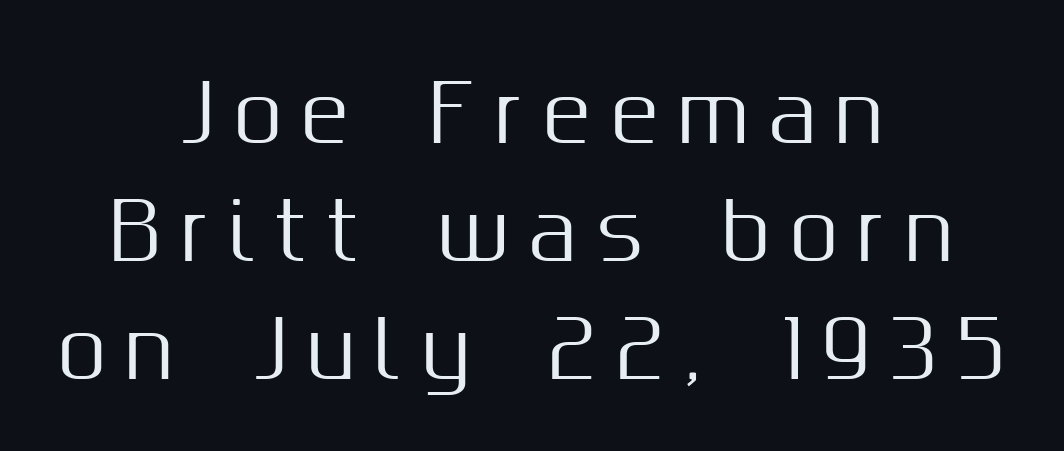
Q: Is the text italic (slanted)? A: No, it is upright.
Q: Is the typeface a serif or a sans-serif typeface? A: Sans-serif.
Q: Is the text underlined? A: No.
Q: How is the paragraph aligned? A: Centered.
Q: Is the spacing between letters normal or unusually wide? A: Unusually wide.
Q: Is the spacing between lines tight, normal or loose? A: Normal.
Q: Width (condensed, normal, or wide)? A: Normal.
Q: Stroke contrast? A: Medium.
Q: x-height? A: Medium.
Q: Monospaced? A: No.
